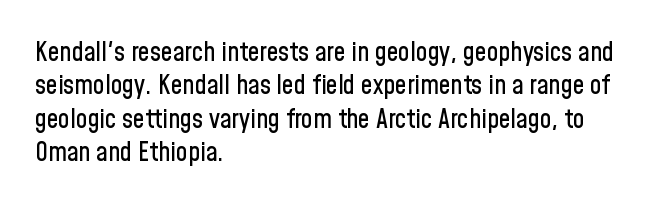
{"italic": "no", "underline": "no", "align": "left", "line_spacing": "normal", "line_spacing_ratio": 1.28, "letter_spacing": "normal", "letter_spacing_em": 0.0, "glyph_px": 26}
